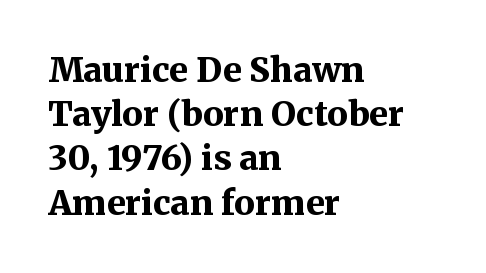
The space directly below the letters is spotless. The face used here has the dense, thick strokes of a bold. The typeface chosen for these lines features serifs. The rendering uses natural spacing where letterforms have individual widths. A normal amount of white space separates one row of letters from the next.
